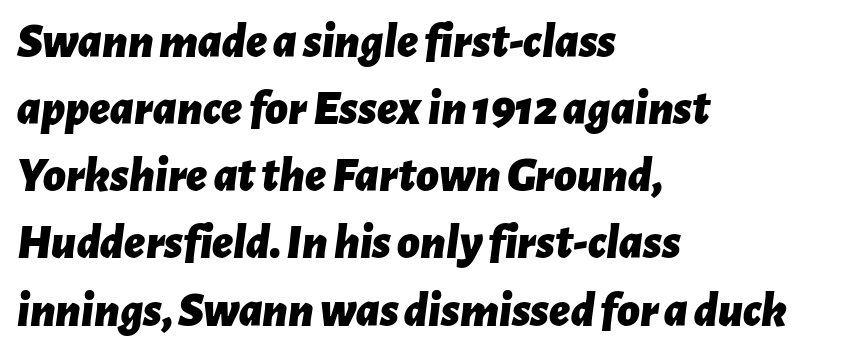
The image shows 49 px bold type, italic (leaning right); set left-aligned, normal line spacing (1.37x), normal letter spacing, not underlined; low stroke contrast and a medium x-height.
